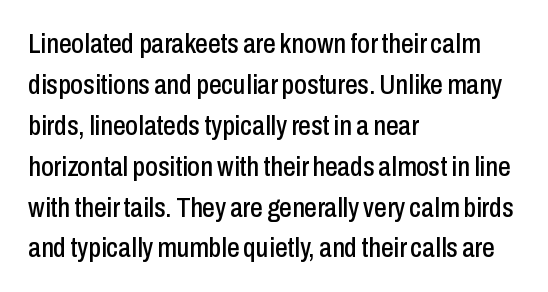
Q: Is the text italic (slanted)? A: No, it is upright.
Q: Is the typeface a serif or a sans-serif typeface? A: Sans-serif.
Q: Is the text underlined? A: No.
Q: How is the paragraph aligned? A: Left-aligned.
Q: Is the spacing between letters normal or unusually wide? A: Normal.
Q: Is the spacing between lines tight, normal or loose? A: Normal.
Q: Width (condensed, normal, or wide)? A: Condensed.
Q: Stroke contrast? A: Low.
Q: x-height? A: Medium.
Q: Monospaced? A: No.
